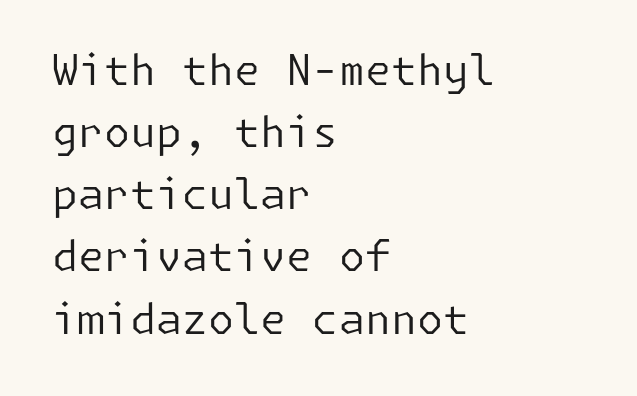
Q: Is the text bold? A: No.
Q: Is the text italic (slanted)? A: No, it is upright.
Q: Is the typeface a serif or a sans-serif typeface? A: Sans-serif.
Q: Is the text underlined? A: No.
Q: How is the paragraph aligned? A: Left-aligned.
Q: Is the spacing between letters normal or unusually wide? A: Normal.
Q: Is the spacing between lines tight, normal or loose? A: Normal.
Q: Width (condensed, normal, or wide)? A: Normal.
Q: Stroke contrast? A: Low.
Q: x-height? A: Medium.
